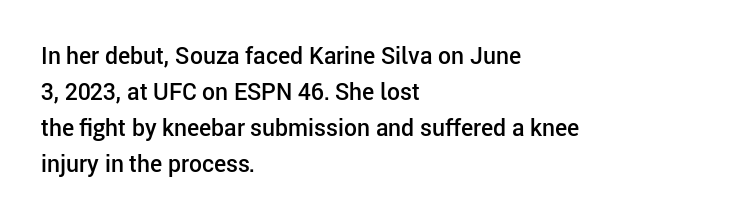
Q: Is the text bold? A: Semi-bold.
Q: Is the text italic (slanted)? A: No, it is upright.
Q: Is the text underlined? A: No.
Q: How is the paragraph aligned? A: Left-aligned.
Q: Is the spacing between letters normal or unusually wide? A: Normal.
Q: Is the spacing between lines tight, normal or loose? A: Normal.
